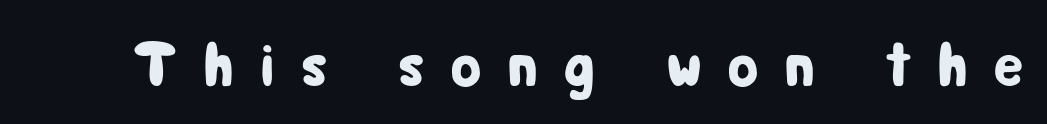
The image shows 62 px condensed sans-serif type, upright; set unusually wide letter spacing (+0.42 em), not underlined; low stroke contrast and a medium x-height.
